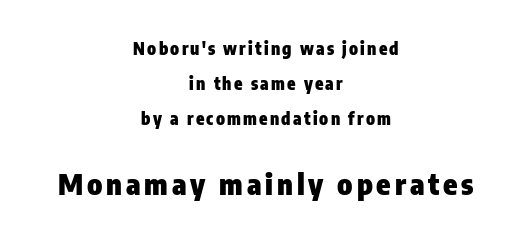
Look at the bottom of the vertical strokes: they stop flat, with no serifs. Every stem runs plumb, perpendicular to the baseline. The rendering uses natural spacing where letterforms have individual widths. The lines in this sample share a center point and differ in where they start and stop. The designer dialed line spacing up above the default. You'd pick this weight for a headline — it's a proper bold.
